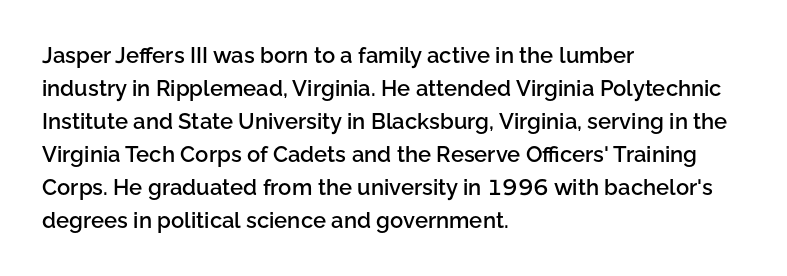
Ascenders rise straight up at ninety degrees. No word sits above an underline. Casual observation: everything's shoved over to the left. Between one letter and the next there's only the usual sliver of space.
